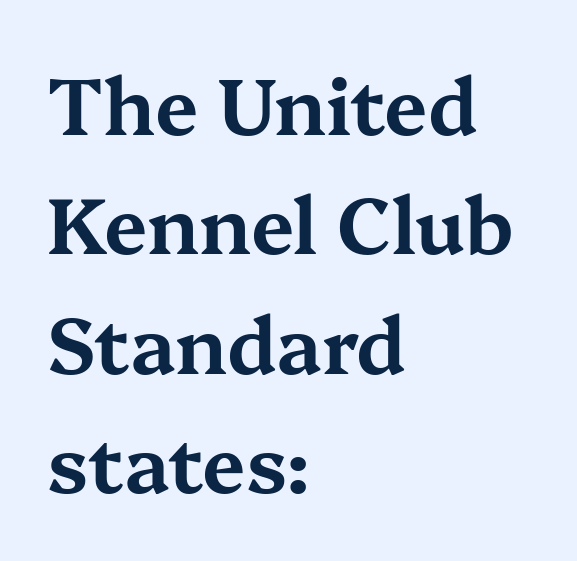
Nothing unusual about the tracking: characters are spaced as the font intends. Underlining? Definitely not there. What's the leading like? Ordinary, nothing unusual. The text block is weighted toward the left margin, trailing off unevenly rightward. Looks like regular typesetting: each glyph gets only the width it needs. Letterform terminals end in serifs throughout the passage.
